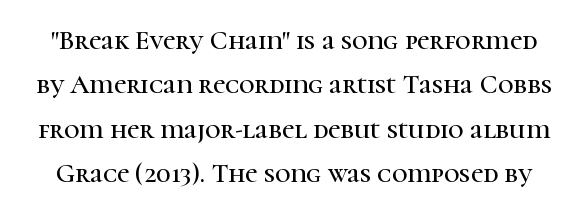
Q: Is the text italic (slanted)? A: No, it is upright.
Q: Is the text underlined? A: No.
Q: Is the spacing between letters normal or unusually wide? A: Normal.
Q: Is the spacing between lines tight, normal or loose? A: Normal.
